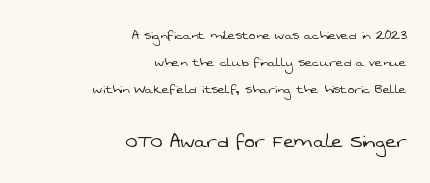
{"bold": "no", "underline": "no", "align": "right", "line_spacing": "normal", "line_spacing_ratio": 1.69, "letter_spacing": "normal", "letter_spacing_em": 0.0, "larger_block": "second", "size_ratio": 1.5, "glyph_px": 24}
